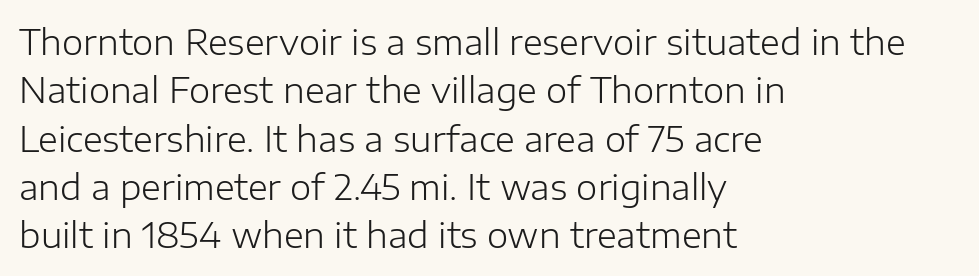
Q: Is the text bold? A: No.
Q: Is the text italic (slanted)? A: No, it is upright.
Q: Is the typeface a serif or a sans-serif typeface? A: Sans-serif.
Q: Is the text underlined? A: No.
Q: How is the paragraph aligned? A: Left-aligned.
Q: Is the spacing between letters normal or unusually wide? A: Normal.
Q: Is the spacing between lines tight, normal or loose? A: Normal.
Q: Width (condensed, normal, or wide)? A: Normal.
Q: Stroke contrast? A: Low.
Q: x-height? A: Medium.
Q: Monospaced? A: No.
